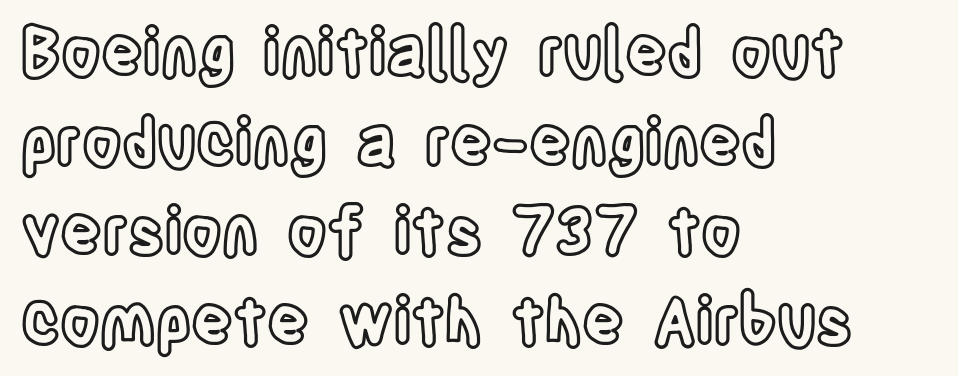
The image shows 64 px condensed type, upright; set left-aligned, normal line spacing (1.4x), normal letter spacing, not underlined; a large x-height.
